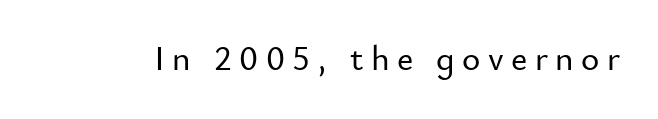
{"serif": "no", "italic": "no", "width": "normal", "stroke_contrast": "low", "x_height": "small", "monospaced": "no", "underline": "no", "letter_spacing": "wide", "letter_spacing_em": 0.21, "glyph_px": 35}
